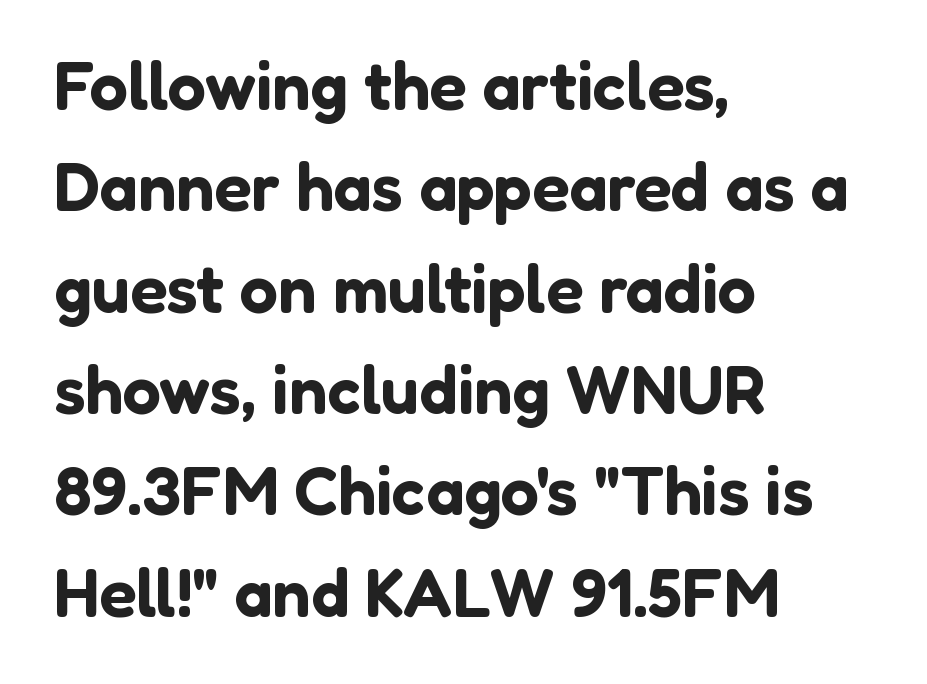
{"serif": "no", "italic": "no", "width": "normal", "stroke_contrast": "low", "x_height": "medium", "monospaced": "no", "underline": "no", "align": "left", "line_spacing": "normal", "line_spacing_ratio": 1.49, "letter_spacing": "normal", "letter_spacing_em": 0.0, "glyph_px": 68}
